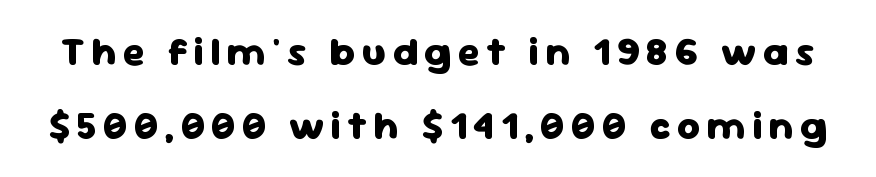
I'd call this a sans setting — the letters go barefoot. Do the characters align in a grid? No, the font is proportional. Check the space under the baseline: it is left empty. These lines were composed using upright roman letters.
